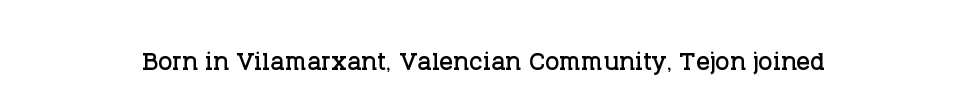
Q: Is the text italic (slanted)? A: No, it is upright.
Q: Is the typeface a serif or a sans-serif typeface? A: Serif.
Q: Is the text underlined? A: No.
Q: Is the spacing between letters normal or unusually wide? A: Normal.
Q: Width (condensed, normal, or wide)? A: Normal.
Q: Stroke contrast? A: Low.
Q: x-height? A: Large.
Q: Monospaced? A: No.
